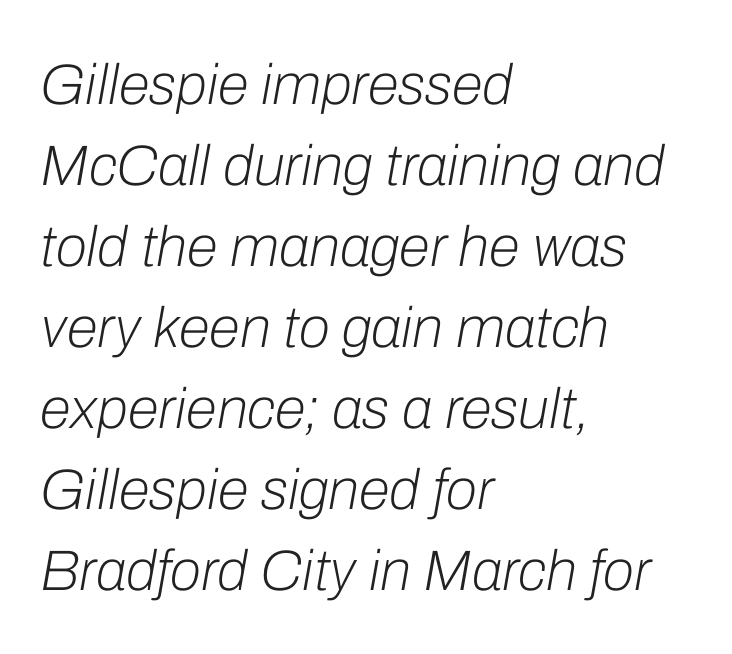
Q: Is the text bold? A: No.
Q: Is the text italic (slanted)? A: Yes, it leans right by about 10 degrees.
Q: Is the text underlined? A: No.
Q: How is the paragraph aligned? A: Left-aligned.
Q: Is the spacing between letters normal or unusually wide? A: Normal.
Q: Is the spacing between lines tight, normal or loose? A: Normal.
Q: Width (condensed, normal, or wide)? A: Normal.
Q: Stroke contrast? A: Low.
Q: x-height? A: Medium.
Q: Monospaced? A: No.
